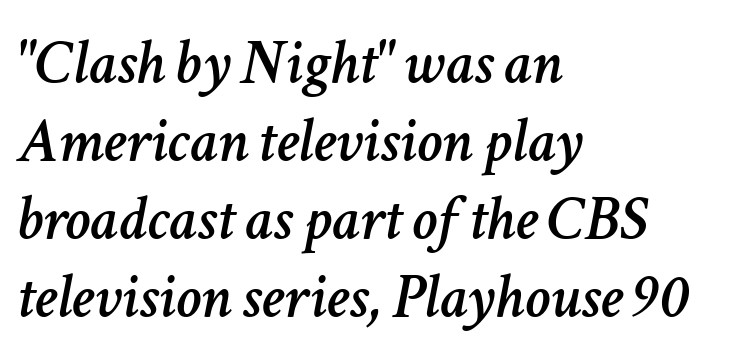
{"italic": "yes", "lean": "right", "slant_degrees": 11, "width": "normal", "stroke_contrast": "low", "x_height": "medium", "monospaced": "no", "underline": "no", "align": "left", "line_spacing_ratio": 1.22, "letter_spacing": "normal", "letter_spacing_em": 0.0, "glyph_px": 64}
